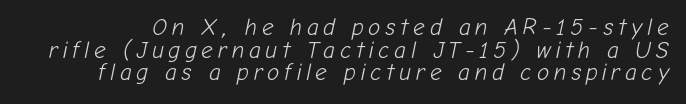
The image shows 23 px text type, italic (leaning right); set tight line spacing (0.98x), unusually wide letter spacing (+0.2 em), not underlined.
